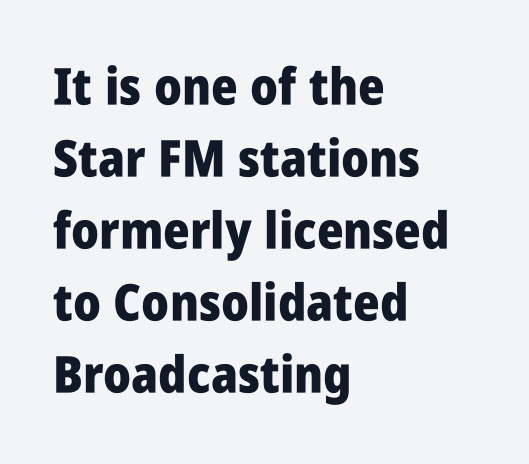
{"serif": "no", "italic": "no", "bold": "yes", "weight": "heavy", "width": "condensed", "stroke_contrast": "low", "x_height": "large", "monospaced": "no", "underline": "no", "align": "left", "line_spacing": "normal", "line_spacing_ratio": 1.41, "letter_spacing": "normal", "letter_spacing_em": 0.0, "glyph_px": 51}
